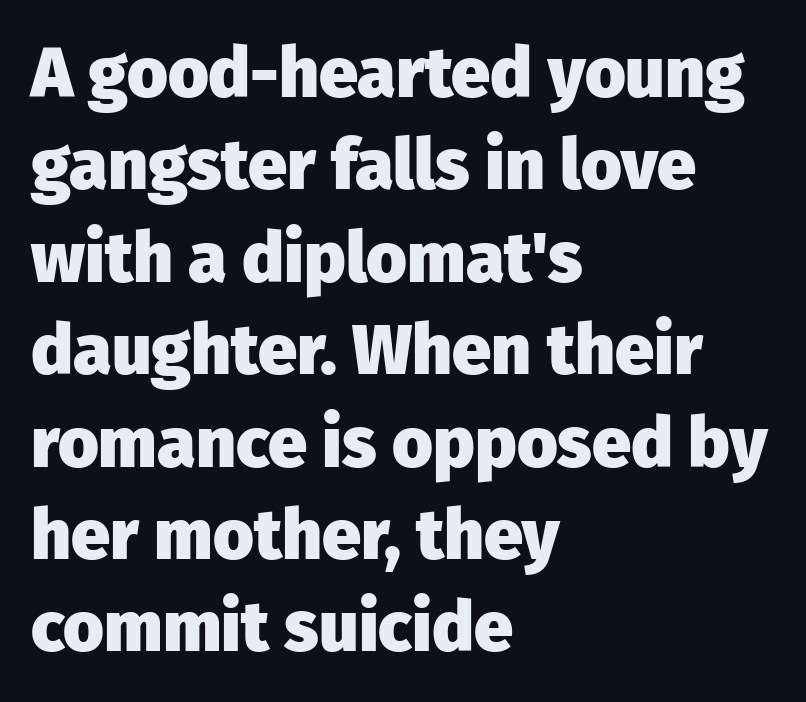
Regular leading. The tracking reads as untouched default to a designer's eye. A typesetter would mark this as roman, not italic. The passage shown is typed in a proportional face where columns would drift. Notice how thick the strokes are: this is what a full bold looks like. Beneath every word, the page is bare.
